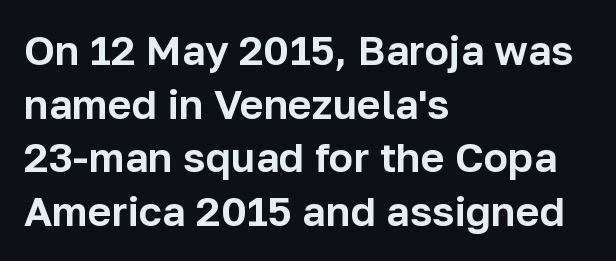
Q: Is the text italic (slanted)? A: No, it is upright.
Q: Is the typeface a serif or a sans-serif typeface? A: Sans-serif.
Q: Is the text underlined? A: No.
Q: How is the paragraph aligned? A: Left-aligned.
Q: Is the spacing between letters normal or unusually wide? A: Normal.
Q: Is the spacing between lines tight, normal or loose? A: Normal.
Q: Width (condensed, normal, or wide)? A: Normal.
Q: Stroke contrast? A: Low.
Q: x-height? A: Medium.
Q: Monospaced? A: No.
